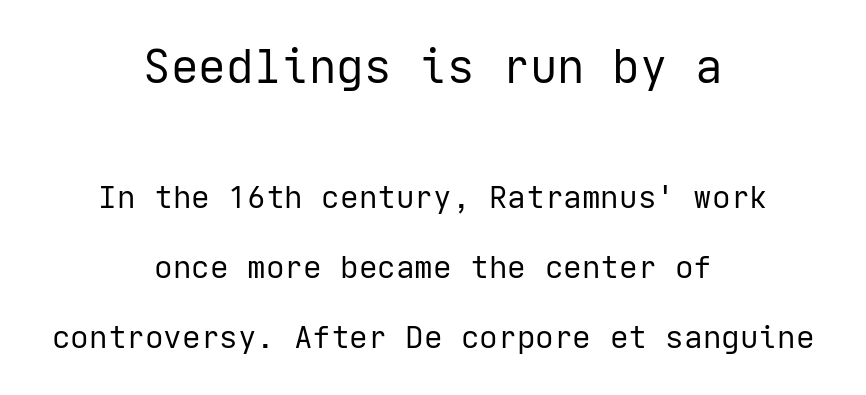
Q: Is the text bold? A: No.
Q: Is the text italic (slanted)? A: No, it is upright.
Q: Is the typeface a serif or a sans-serif typeface? A: Sans-serif.
Q: Is the text underlined? A: No.
Q: How is the paragraph aligned? A: Centered.
Q: Is the spacing between letters normal or unusually wide? A: Normal.
Q: Is the spacing between lines tight, normal or loose? A: Loose.
Q: Which block of text is set in a larger size, the first (top) or the second (bottom)? A: The first (top) one.
Q: Width (condensed, normal, or wide)? A: Normal.
Q: Stroke contrast? A: Low.
Q: x-height? A: Medium.
